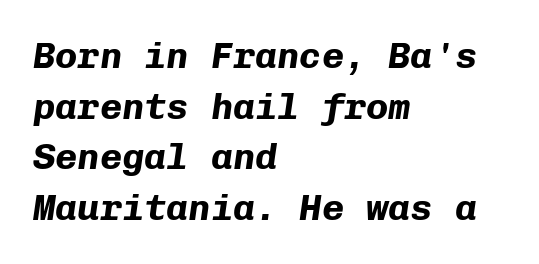
{"italic": "yes", "lean": "right", "slant_degrees": 8, "bold": "yes", "weight": "bold", "width": "normal", "stroke_contrast": "low", "x_height": "medium", "monospaced": "yes", "underline": "no", "align": "left", "line_spacing": "normal", "line_spacing_ratio": 1.37, "letter_spacing": "normal", "letter_spacing_em": 0.0, "glyph_px": 37}
